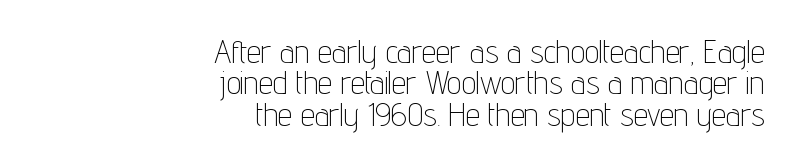
The glyphs are unaccompanied by any horizontal stroke below them. Unlike a traditional serif, this face leaves its strokes unadorned. Stems and bowls with no extra thickness — not bold. The face used here is proportionally spaced, like ordinary book or web type. You can tell it's not italic because the verticals are truly vertical.
